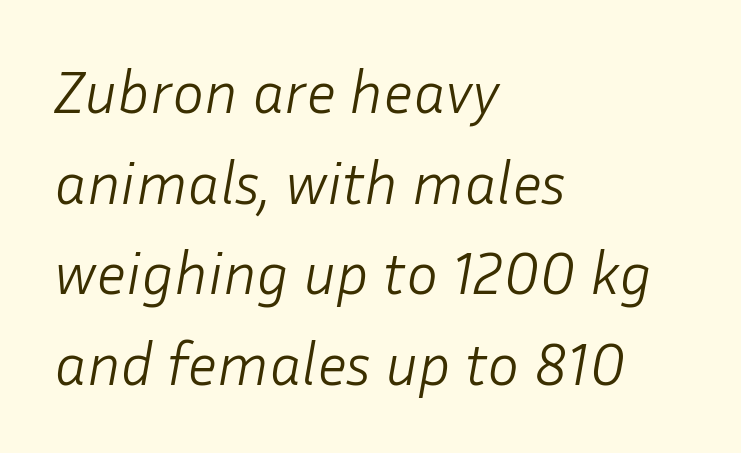
The image shows 60 px light type, italic (leaning right); set left-aligned, normal line spacing (1.51x), normal letter spacing, not underlined; low stroke contrast and a medium x-height.
